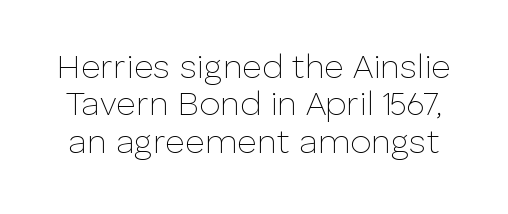
The space directly below the letters is spotless. Note: no serifs on the glyphs. The letterforms sit shoulder to shoulder at normal distance. You could not count columns in this text — the font is proportionally spaced. How would I describe the line gaps? Narrow and economical.
